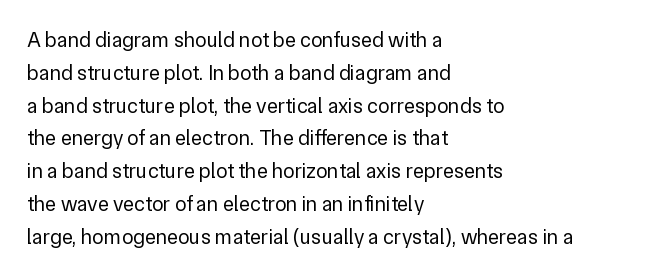
The image shows 21 px text type, upright; set left-aligned, normal line spacing (1.56x), normal letter spacing, not underlined.
